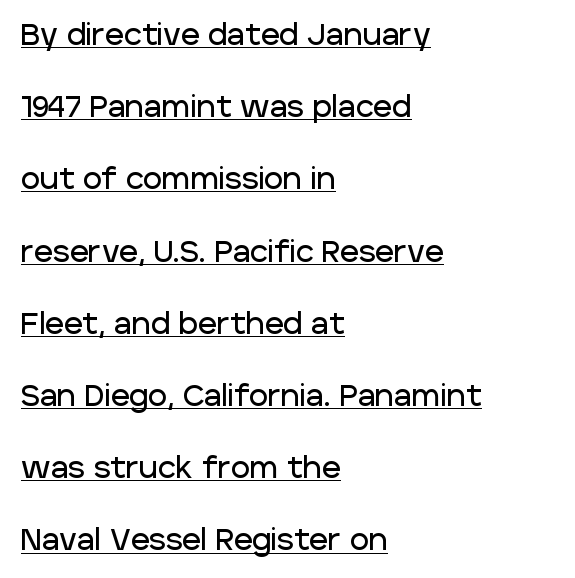
Q: Is the text italic (slanted)? A: No, it is upright.
Q: Is the typeface a serif or a sans-serif typeface? A: Sans-serif.
Q: Is the text underlined? A: Yes.
Q: How is the paragraph aligned? A: Left-aligned.
Q: Is the spacing between letters normal or unusually wide? A: Normal.
Q: Is the spacing between lines tight, normal or loose? A: Loose.
Q: Width (condensed, normal, or wide)? A: Normal.
Q: Stroke contrast? A: Low.
Q: x-height? A: Large.
Q: Monospaced? A: No.
